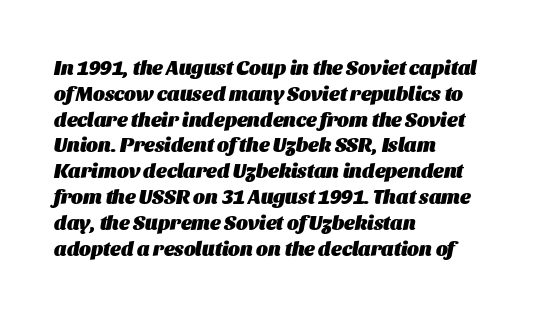
Q: Is the text bold? A: Yes.
Q: Is the text italic (slanted)? A: Yes, it leans right by about 11 degrees.
Q: Is the text underlined? A: No.
Q: How is the paragraph aligned? A: Left-aligned.
Q: Is the spacing between letters normal or unusually wide? A: Normal.
Q: Is the spacing between lines tight, normal or loose? A: Normal.
